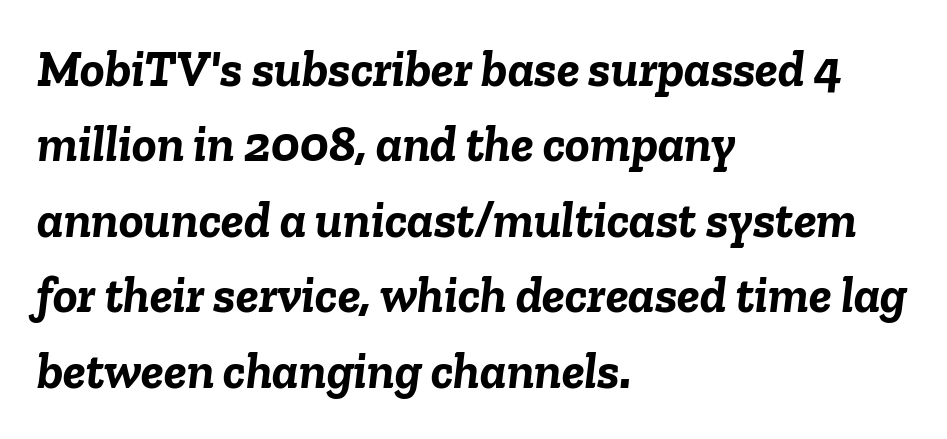
Casual observation: everything's shoved over to the left. Leading: standard. Honestly, the letter spacing is just normal — you wouldn't notice it. Clear beneath every line of the passage.
